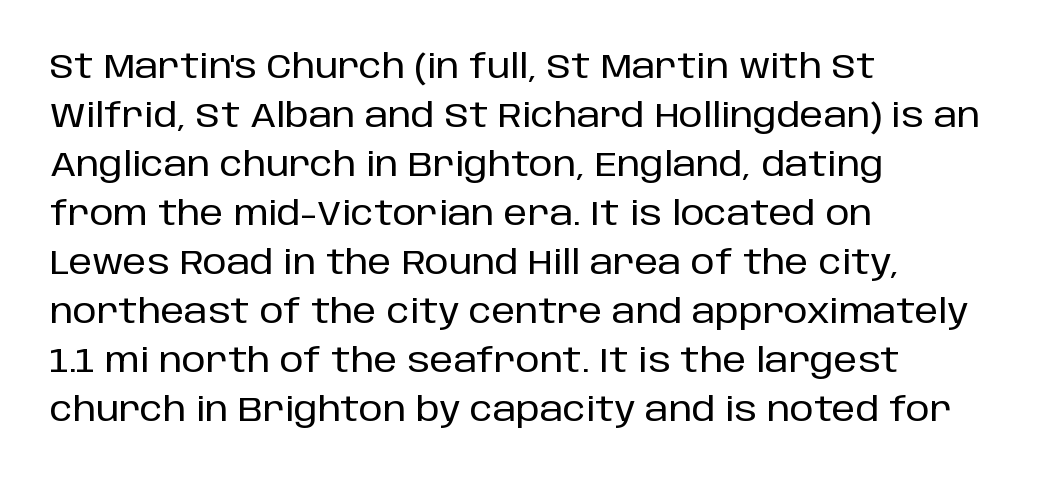
How are the letters spaced? Ordinarily, with no added tracking. The lettering stays uniformly vertical, giving the passage a roman look. A classic flush-left, rag-right setting is used for this passage. The gap between lines stays unmarked. The designer went with a sans here, leaving each stem footless.
